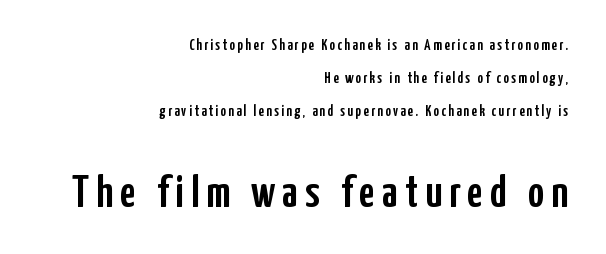
Q: Is the text italic (slanted)? A: No, it is upright.
Q: Is the typeface a serif or a sans-serif typeface? A: Sans-serif.
Q: Is the text underlined? A: No.
Q: How is the paragraph aligned? A: Right-aligned.
Q: Is the spacing between lines tight, normal or loose? A: Loose.
Q: Which block of text is set in a larger size, the first (top) or the second (bottom)? A: The second (bottom) one.
Q: Width (condensed, normal, or wide)? A: Condensed.
Q: Stroke contrast? A: Low.
Q: x-height? A: Medium.
Q: Monospaced? A: No.
